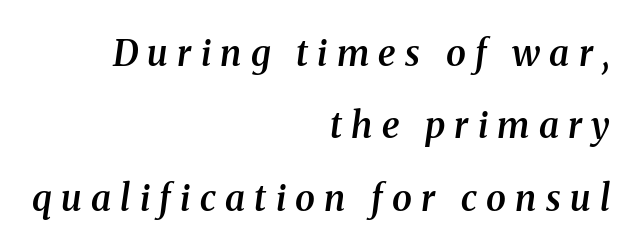
The vertical gap from one line to the next is large. Letters rest on an invisible, unmarked baseline. Each letter's strokes conclude with small projecting serifs. Does the copy run flush right? Yes — the right margin is perfectly even. What weight is shown? A semibold, between regular and bold.
